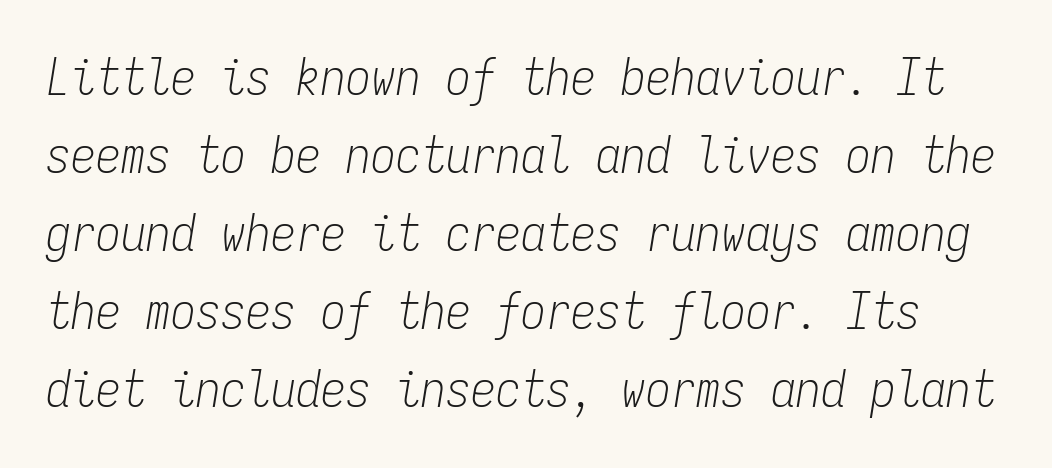
The image shows 50 px light, condensed type, italic (leaning right), monospaced; set normal line spacing (1.56x), normal letter spacing, not underlined; low stroke contrast and a medium x-height.
